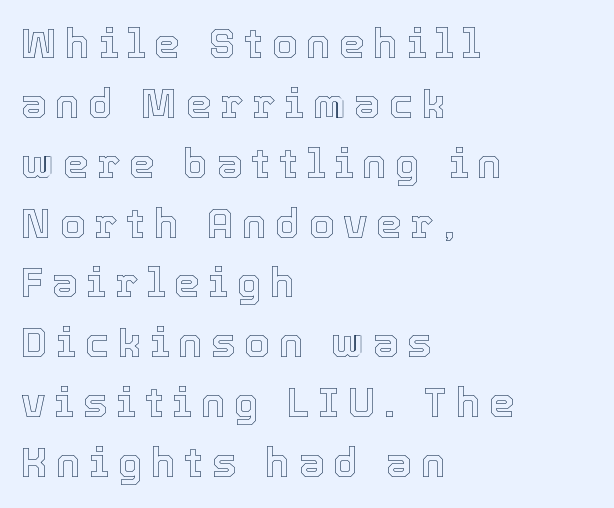
The image shows 41 px text type, upright; set left-aligned, normal line spacing (1.46x), unusually wide letter spacing (+0.21 em), not underlined; a medium x-height.
